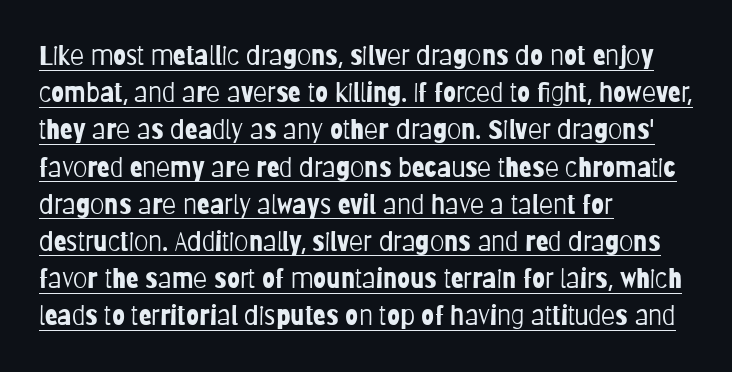
Summary of weight: not heavy and not bold. The type sits square on the baseline with zero lean. Tracking here is standard; glyphs follow each other at the usual distance. The glyphs are accompanied by a horizontal stroke just below them. Leftover space on each line is placed entirely after the last word.
